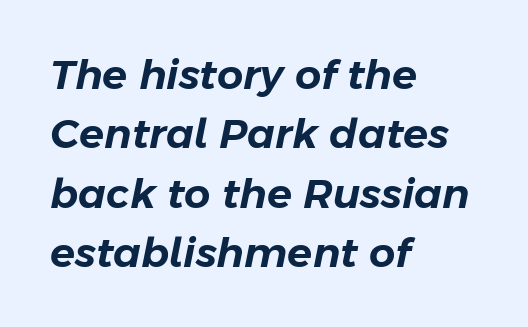
{"italic": "yes", "lean": "right", "slant_degrees": 11, "width": "normal", "stroke_contrast": "low", "x_height": "medium", "monospaced": "no", "underline": "no", "align": "left", "line_spacing": "normal", "line_spacing_ratio": 1.45, "letter_spacing": "normal", "letter_spacing_em": 0.0, "glyph_px": 41}
